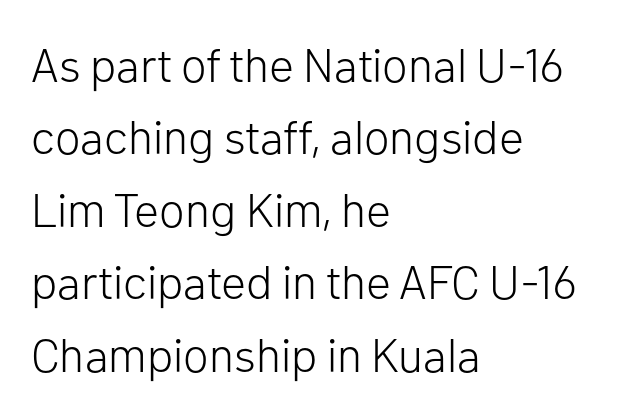
Q: Is the text bold? A: No.
Q: Is the text italic (slanted)? A: No, it is upright.
Q: Is the typeface a serif or a sans-serif typeface? A: Sans-serif.
Q: Is the text underlined? A: No.
Q: How is the paragraph aligned? A: Left-aligned.
Q: Is the spacing between letters normal or unusually wide? A: Normal.
Q: Is the spacing between lines tight, normal or loose? A: Normal.
Q: Width (condensed, normal, or wide)? A: Normal.
Q: Stroke contrast? A: Low.
Q: x-height? A: Medium.
Q: Monospaced? A: No.
